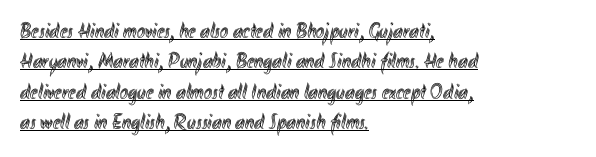
{"underline": "yes", "align": "left", "line_spacing": "normal", "line_spacing_ratio": 1.38, "letter_spacing": "normal", "letter_spacing_em": 0.0, "glyph_px": 22}
